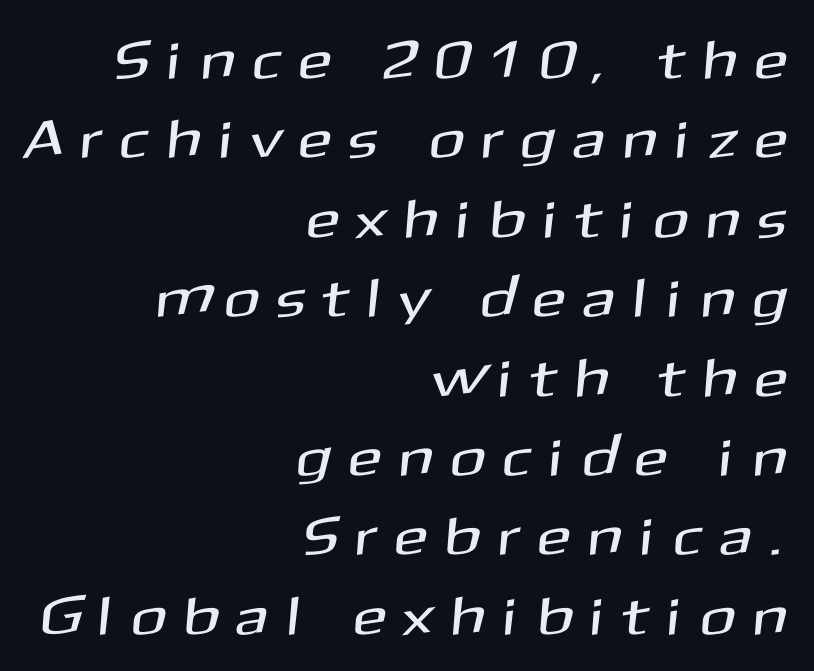
Font category for this specimen: sans-serif. Is the block centered? No — it sits flush against the right margin. Horizontal bands of white between lines are of average thickness. Loose tracking; the words dissolve into strings of separated letters. The glyphs are unaccompanied by any horizontal stroke below them.
